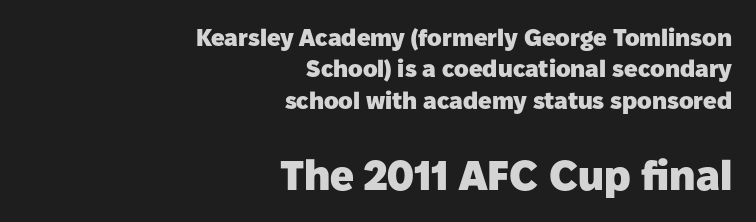
The image shows 42 px heavy sans-serif type, upright; set right-aligned, normal line spacing (1.31x), normal letter spacing, not underlined; the second (bottom) block is 1.75x larger; low stroke contrast and a medium x-height.
